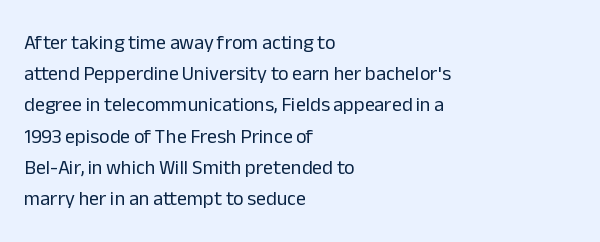
{"italic": "no", "bold": "no", "underline": "no", "align": "left", "line_spacing": "normal", "line_spacing_ratio": 1.56, "letter_spacing": "normal", "letter_spacing_em": 0.0, "glyph_px": 20}
